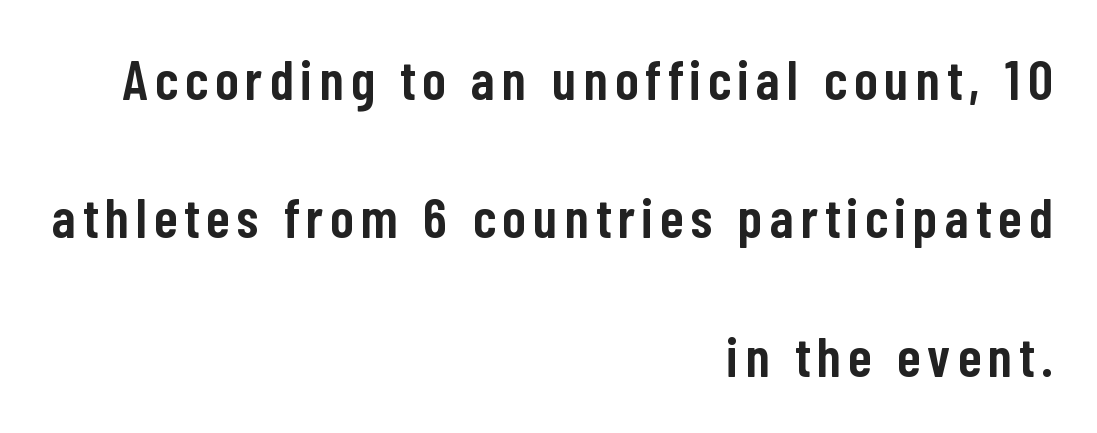
Q: Is the text bold? A: Semi-bold.
Q: Is the text italic (slanted)? A: No, it is upright.
Q: Is the typeface a serif or a sans-serif typeface? A: Sans-serif.
Q: Is the text underlined? A: No.
Q: How is the paragraph aligned? A: Right-aligned.
Q: Is the spacing between lines tight, normal or loose? A: Loose.
Q: Width (condensed, normal, or wide)? A: Condensed.
Q: Stroke contrast? A: Low.
Q: x-height? A: Medium.
Q: Monospaced? A: No.
